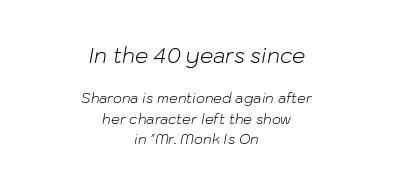
Q: Is the text bold? A: No.
Q: Is the text italic (slanted)? A: Yes, it leans right by about 10 degrees.
Q: Is the text underlined? A: No.
Q: How is the paragraph aligned? A: Centered.
Q: Is the spacing between letters normal or unusually wide? A: Normal.
Q: Is the spacing between lines tight, normal or loose? A: Normal.
Q: Which block of text is set in a larger size, the first (top) or the second (bottom)? A: The first (top) one.
